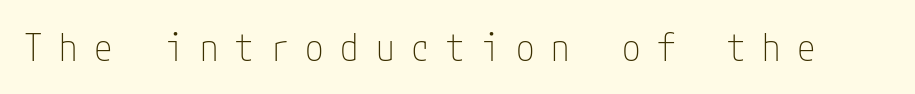
Q: Is the text bold? A: No.
Q: Is the text italic (slanted)? A: No, it is upright.
Q: Is the typeface a serif or a sans-serif typeface? A: Sans-serif.
Q: Is the text underlined? A: No.
Q: Is the spacing between letters normal or unusually wide? A: Unusually wide.
Q: Width (condensed, normal, or wide)? A: Condensed.
Q: Stroke contrast? A: Low.
Q: x-height? A: Medium.
